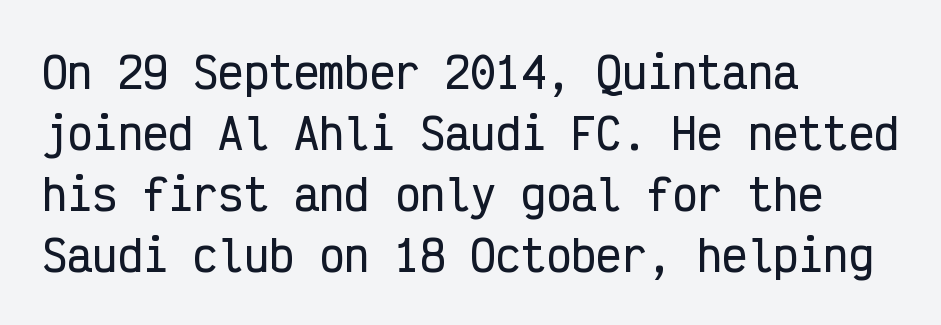
Clear beneath every line of the passage. Fixed-width glyphs throughout — classic coding-font behaviour. The gaps between neighbouring characters are ordinary and unremarkable. The face used here is a sans, in the tradition of grotesques and geometrics. Quick note: interline space is typical.
